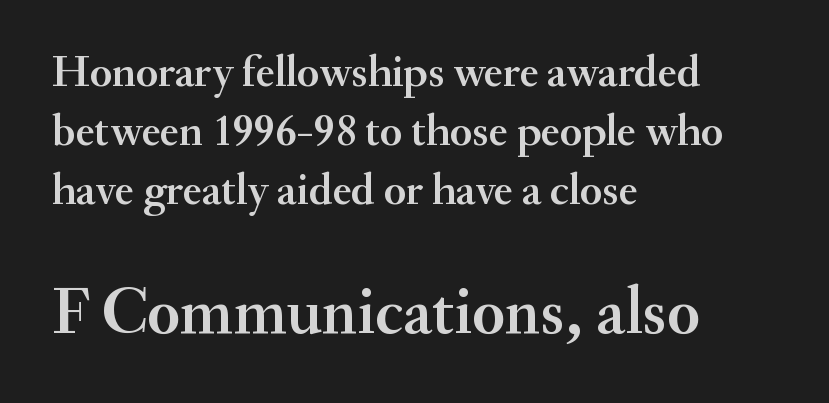
Here the designer chose a conventional face with non-uniform glyph widths. Line starts are locked; line ends wander. Here the glyphs are tracked normally, forming tight word shapes. Unlike a clean sans, this face finishes its strokes with serifs. The block of text has a typical density, with ordinary space between rows.
